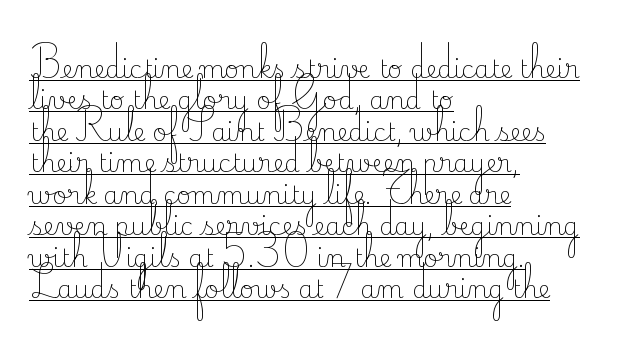
Q: Is the text bold? A: No.
Q: Is the text italic (slanted)? A: No, it is upright.
Q: Is the text underlined? A: Yes.
Q: How is the paragraph aligned? A: Left-aligned.
Q: Is the spacing between letters normal or unusually wide? A: Normal.
Q: Is the spacing between lines tight, normal or loose? A: Normal.
